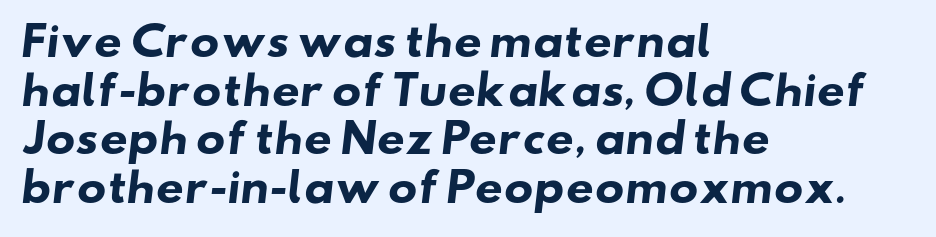
Q: Is the text bold? A: Yes.
Q: Is the typeface a serif or a sans-serif typeface? A: Sans-serif.
Q: Is the text underlined? A: No.
Q: How is the paragraph aligned? A: Left-aligned.
Q: Is the spacing between letters normal or unusually wide? A: Normal.
Q: Is the spacing between lines tight, normal or loose? A: Normal.
Q: Width (condensed, normal, or wide)? A: Wide.
Q: Stroke contrast? A: Low.
Q: x-height? A: Small.
Q: Monospaced? A: No.
